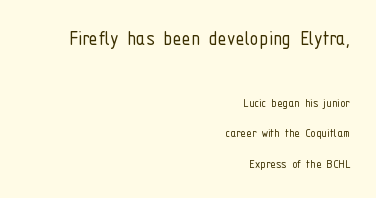
The specimen reads as upright at a glance. Reading top to bottom, the characters get smaller at the block break. The baseline area is clear. Teacher's note: observe the even right margin — that is flush-right alignment.
